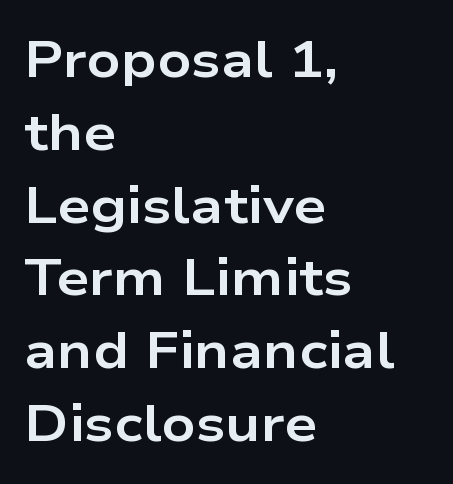
The line texture is even and compact thanks to regular tracking. Each letter's strokes conclude bluntly, with no projecting serifs. Any mark beneath the type? The region is blank. The typesetting leans heavy: a genuine bold. Spacing verdict: proportional, widths tailored to each character.
